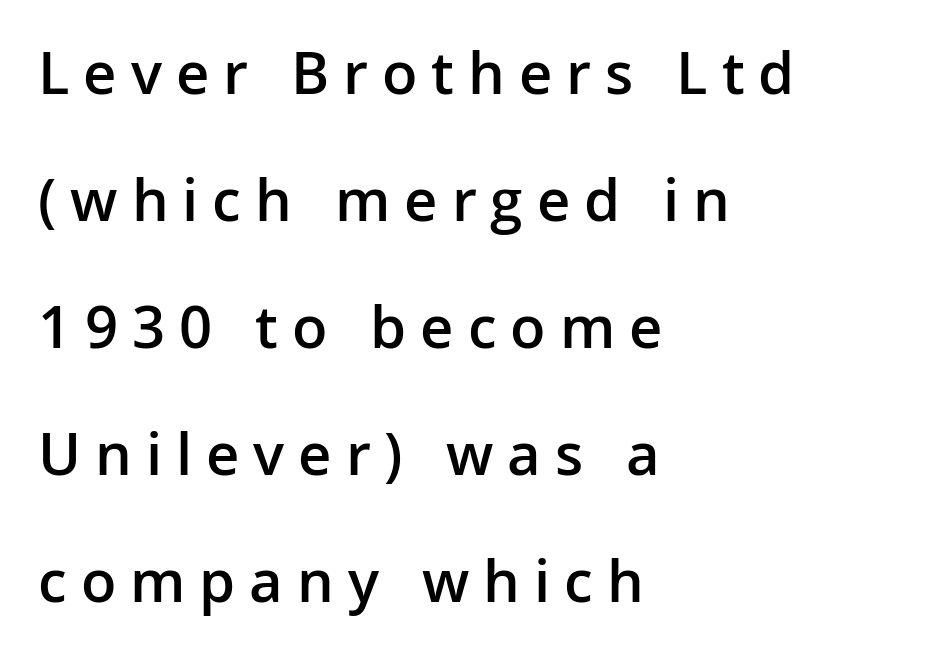
The image shows 58 px semibold sans-serif type, upright; set left-aligned, loose line spacing (2.19x), unusually wide letter spacing (+0.24 em), not underlined; low stroke contrast and a medium x-height.
